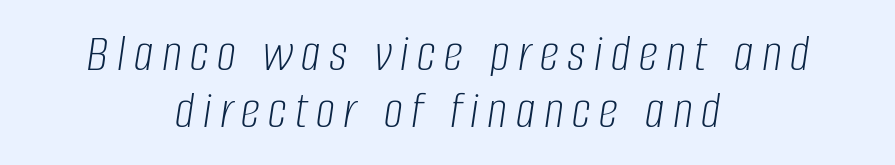
{"italic": "yes", "lean": "right", "slant_degrees": 8, "bold": "no", "weight": "light", "width": "condensed", "stroke_contrast": "low", "x_height": "large", "monospaced": "no", "underline": "no", "align": "center", "line_spacing": "tight", "line_spacing_ratio": 1.05, "glyph_px": 54}
